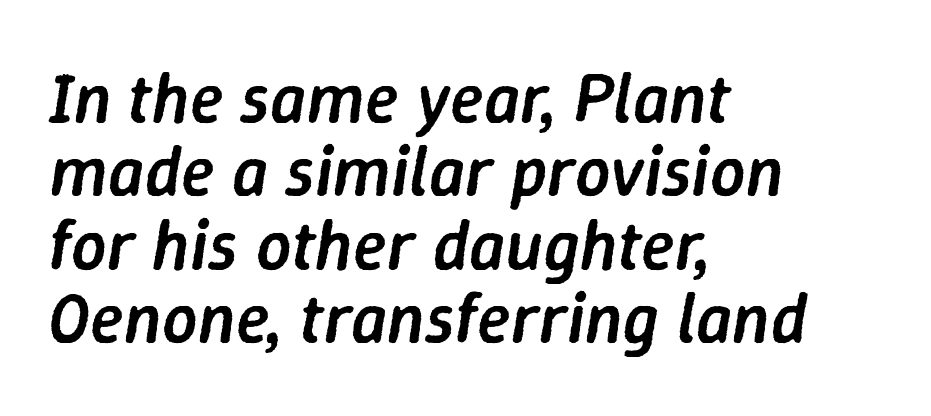
The image shows 70 px semibold type, italic (leaning right); set left-aligned, tight line spacing (1.05x), normal letter spacing, not underlined; low stroke contrast and a medium x-height.
